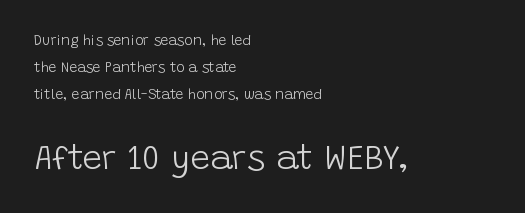
The image shows 35 px light sans-serif type, upright; set left-aligned, loose line spacing (1.92x), normal letter spacing, not underlined; the second (bottom) block is 2.5x larger; low stroke contrast and a large x-height.
